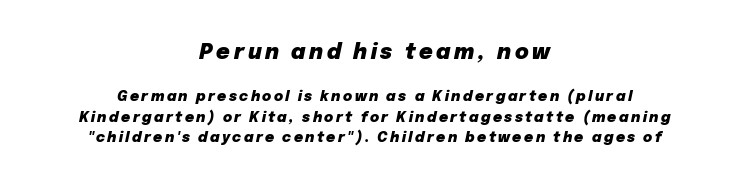
{"italic": "yes", "lean": "right", "slant_degrees": 12, "bold": "yes", "underline": "no", "align": "center", "line_spacing": "normal", "line_spacing_ratio": 1.45, "larger_block": "first", "size_ratio": 1.5, "glyph_px": 21}
